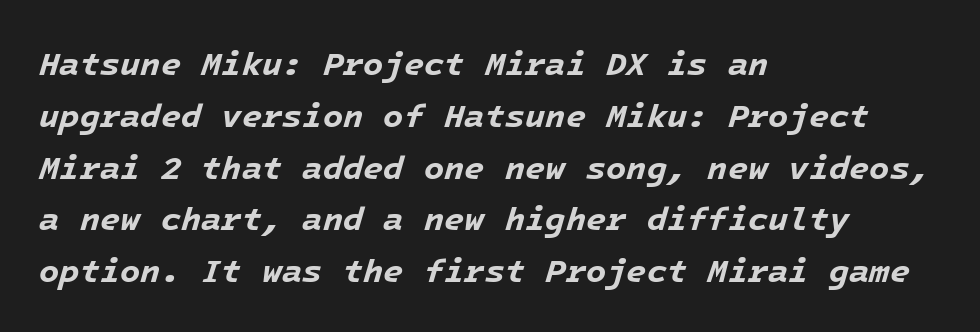
{"italic": "yes", "lean": "right", "slant_degrees": 16, "bold": "yes", "weight": "bold", "width": "normal", "stroke_contrast": "low", "x_height": "medium", "underline": "no", "align": "left", "line_spacing": "normal", "line_spacing_ratio": 1.57, "letter_spacing": "normal", "letter_spacing_em": 0.0, "glyph_px": 33}
